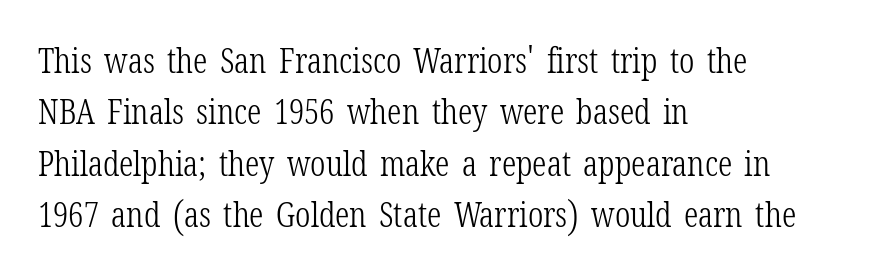
Does the leading feel generous? No, just average. What stands out about the letter spacing? Nothing — it is the standard amount. The passage shown is typed in a proportional face where columns would drift. Posture: vertical.
